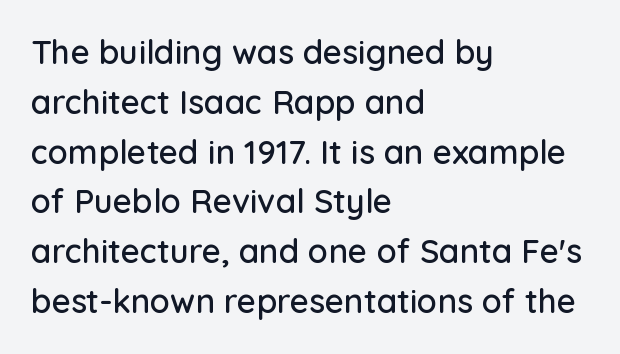
The image shows 33 px sans-serif type, upright; set left-aligned, normal line spacing (1.51x), normal letter spacing, not underlined; low stroke contrast and a medium x-height.
